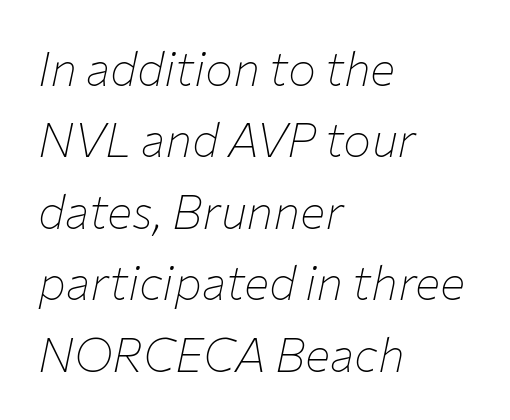
Q: Is the text bold? A: No.
Q: Is the text italic (slanted)? A: Yes, it leans right by about 12 degrees.
Q: Is the text underlined? A: No.
Q: How is the paragraph aligned? A: Left-aligned.
Q: Is the spacing between letters normal or unusually wide? A: Normal.
Q: Is the spacing between lines tight, normal or loose? A: Normal.
Q: Width (condensed, normal, or wide)? A: Normal.
Q: Stroke contrast? A: Low.
Q: x-height? A: Medium.
Q: Monospaced? A: No.
